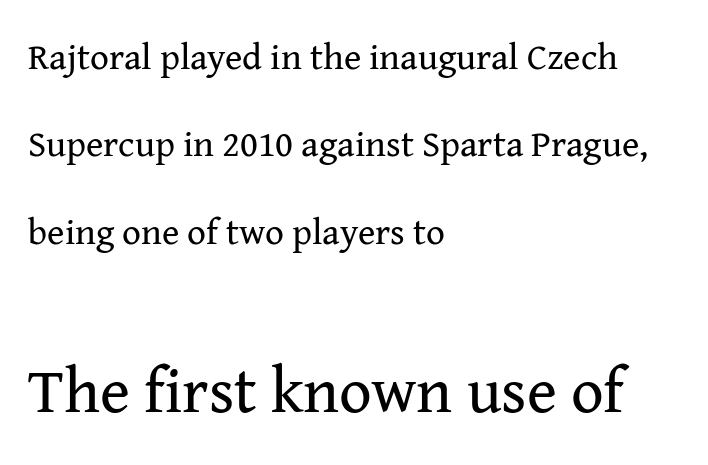
{"serif": "yes", "italic": "no", "bold": "no", "weight": "regular", "width": "normal", "stroke_contrast": "medium", "x_height": "medium", "monospaced": "no", "underline": "no", "align": "left", "line_spacing": "loose", "line_spacing_ratio": 2.36, "letter_spacing": "normal", "letter_spacing_em": 0.0, "larger_block": "second", "size_ratio": 1.73, "glyph_px": 64}
